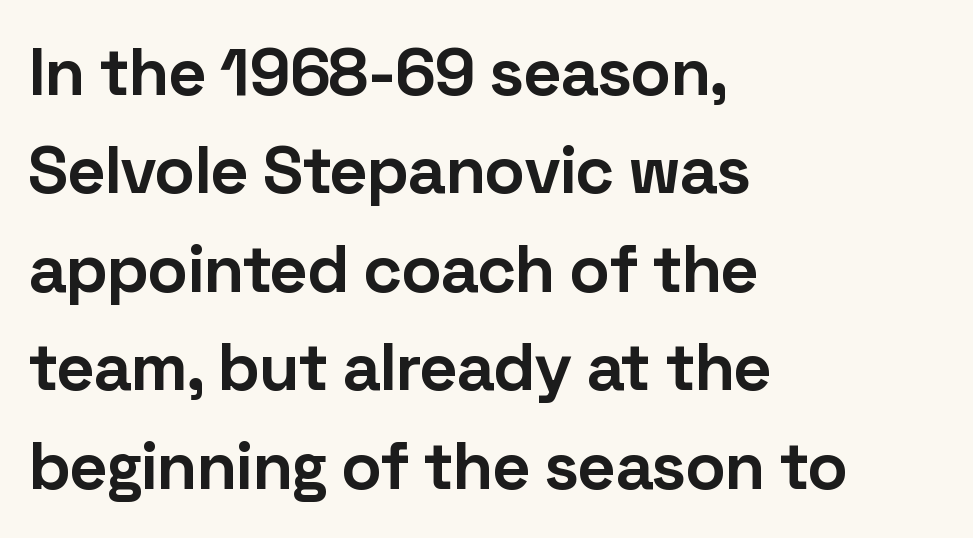
{"serif": "no", "italic": "no", "bold": "yes", "weight": "bold", "width": "normal", "stroke_contrast": "low", "x_height": "medium", "monospaced": "no", "underline": "no", "align": "left", "line_spacing": "normal", "line_spacing_ratio": 1.47, "letter_spacing": "normal", "letter_spacing_em": 0.0, "glyph_px": 67}
